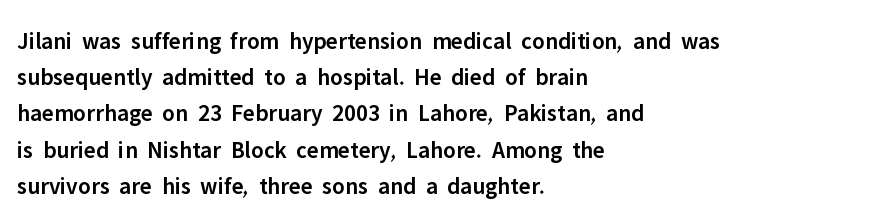
Q: Is the text bold? A: Semi-bold.
Q: Is the text italic (slanted)? A: No, it is upright.
Q: Is the text underlined? A: No.
Q: How is the paragraph aligned? A: Left-aligned.
Q: Is the spacing between letters normal or unusually wide? A: Normal.
Q: Is the spacing between lines tight, normal or loose? A: Normal.
